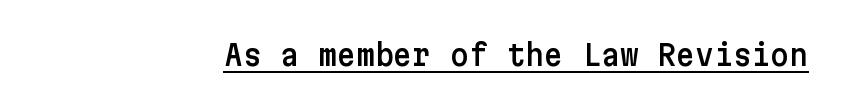
Characters follow at the spacing the type designer built in. If you drew a line through each stem, it would be perfectly vertical. The glyphs are accompanied by a horizontal stroke just below them. Is this a sans? Yes — the strokes have no serifs.
